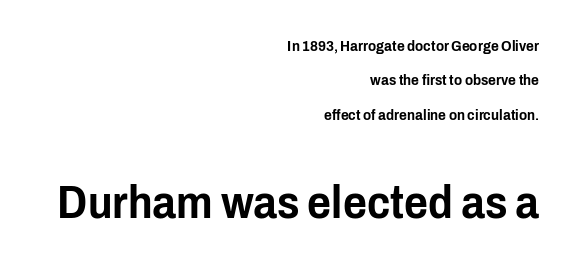
Q: Is the text italic (slanted)? A: No, it is upright.
Q: Is the typeface a serif or a sans-serif typeface? A: Sans-serif.
Q: Is the text underlined? A: No.
Q: How is the paragraph aligned? A: Right-aligned.
Q: Is the spacing between letters normal or unusually wide? A: Normal.
Q: Is the spacing between lines tight, normal or loose? A: Loose.
Q: Which block of text is set in a larger size, the first (top) or the second (bottom)? A: The second (bottom) one.
Q: Width (condensed, normal, or wide)? A: Condensed.
Q: Stroke contrast? A: Low.
Q: x-height? A: Medium.
Q: Monospaced? A: No.
